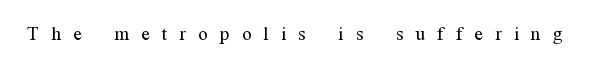
Q: Is the text bold? A: No.
Q: Is the text italic (slanted)? A: No, it is upright.
Q: Is the text underlined? A: No.
Q: Is the spacing between letters normal or unusually wide? A: Unusually wide.
